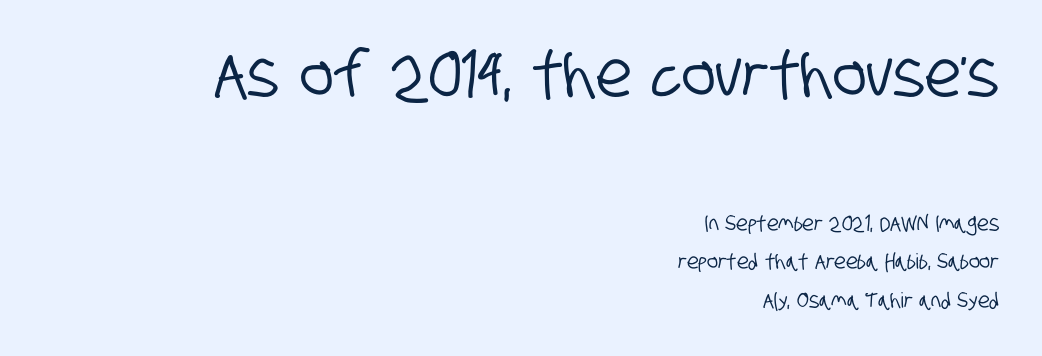
A student would call this right alignment; a typographer would say flush right, rag left. The face used here appears at its bigger size in the upper chunk. No extra tracking has been applied to these lines. This sample has the flowing, uneven cadence of proportional lettering. Unlike a traditional serif, this face leaves its strokes unadorned.
